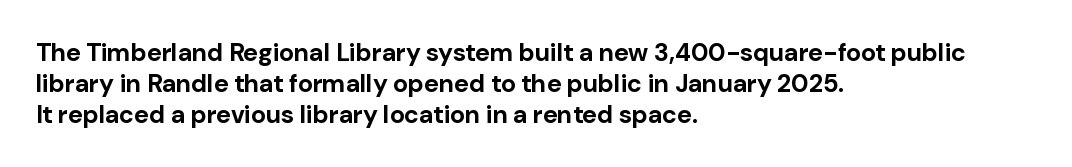
You'd pick this weight for a headline — it's a proper bold. Upright lettering throughout. Nothing unusual about the tracking: characters are spaced as the font intends. Check the space under the baseline: it is left empty.
